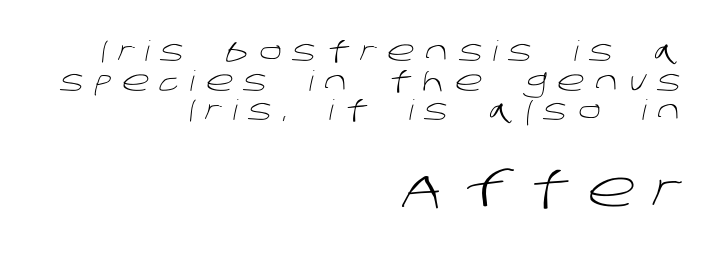
Q: Is the text bold? A: No.
Q: Is the typeface a serif or a sans-serif typeface? A: Sans-serif.
Q: Is the text underlined? A: No.
Q: How is the paragraph aligned? A: Right-aligned.
Q: Is the spacing between letters normal or unusually wide? A: Unusually wide.
Q: Is the spacing between lines tight, normal or loose? A: Tight.
Q: Which block of text is set in a larger size, the first (top) or the second (bottom)? A: The second (bottom) one.
Q: Width (condensed, normal, or wide)? A: Normal.
Q: Stroke contrast? A: Low.
Q: x-height? A: Large.
Q: Monospaced? A: No.
